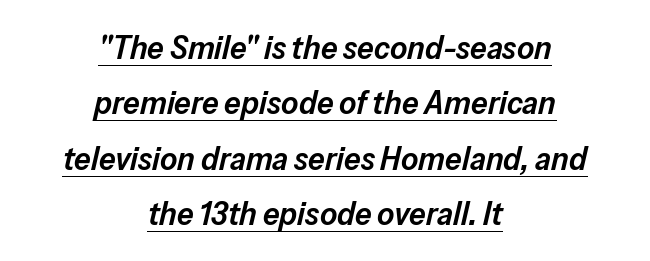
Q: Is the text bold? A: Semi-bold.
Q: Is the text italic (slanted)? A: Yes, it leans right by about 13 degrees.
Q: Is the text underlined? A: Yes.
Q: How is the paragraph aligned? A: Centered.
Q: Is the spacing between letters normal or unusually wide? A: Normal.
Q: Is the spacing between lines tight, normal or loose? A: Normal.
Q: Width (condensed, normal, or wide)? A: Normal.
Q: Stroke contrast? A: Low.
Q: x-height? A: Medium.
Q: Monospaced? A: No.
